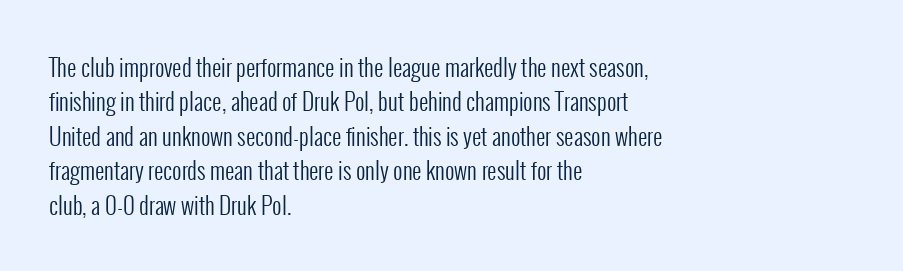
Q: Is the text bold? A: No.
Q: Is the text italic (slanted)? A: No, it is upright.
Q: Is the text underlined? A: No.
Q: How is the paragraph aligned? A: Left-aligned.
Q: Is the spacing between letters normal or unusually wide? A: Normal.
Q: Is the spacing between lines tight, normal or loose? A: Normal.
